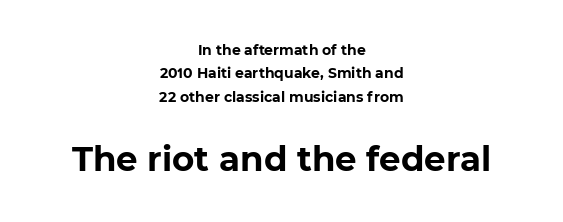
Q: Is the text bold? A: Yes.
Q: Is the typeface a serif or a sans-serif typeface? A: Sans-serif.
Q: Is the text underlined? A: No.
Q: How is the paragraph aligned? A: Centered.
Q: Is the spacing between letters normal or unusually wide? A: Normal.
Q: Is the spacing between lines tight, normal or loose? A: Normal.
Q: Which block of text is set in a larger size, the first (top) or the second (bottom)? A: The second (bottom) one.
Q: Width (condensed, normal, or wide)? A: Normal.
Q: Stroke contrast? A: Low.
Q: x-height? A: Medium.
Q: Monospaced? A: No.
